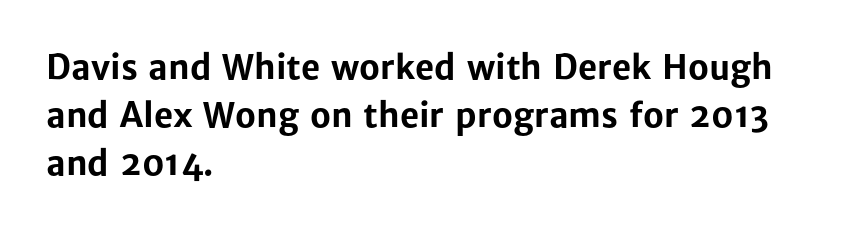
The image shows 33 px bold sans-serif type, upright; set left-aligned, normal line spacing (1.46x), normal letter spacing, not underlined; low stroke contrast and a medium x-height.
